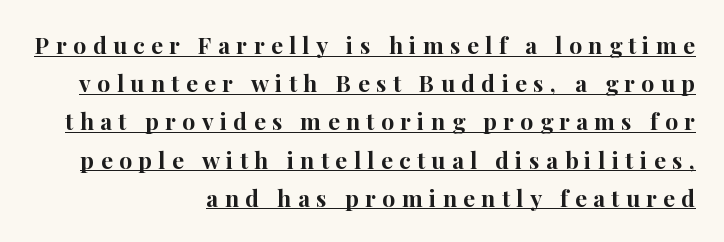
The image shows 23 px bold type, upright; set right-aligned, normal line spacing (1.66x), unusually wide letter spacing (+0.28 em), underlined.
